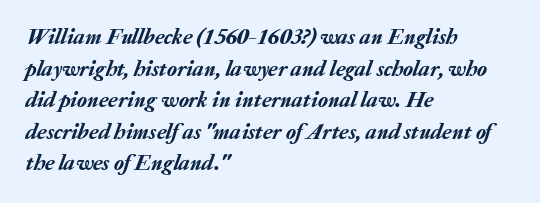
{"italic": "yes", "lean": "right", "slant_degrees": 20, "underline": "no", "align": "left", "line_spacing": "normal", "line_spacing_ratio": 1.37, "letter_spacing": "normal", "letter_spacing_em": 0.0, "glyph_px": 23}
